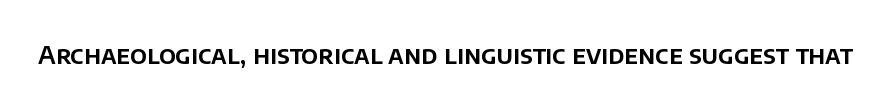
If you drew a line through each stem, it would be perfectly vertical. Characters follow at the spacing the type designer built in. The words here are not underlined.
